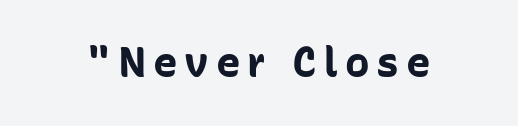
Glance below the letters and you will spot only blank space. Think of a printed novel: that variable character pitch is what you see here. This rendering employs a face without finishing strokes, i.e., a sans-serif. Caption: bold face, heavy strokes.
